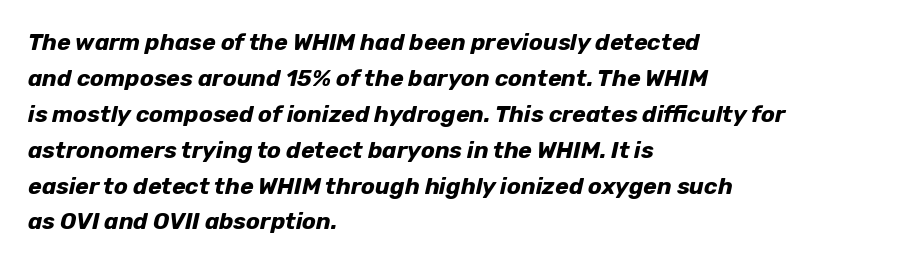
{"italic": "yes", "lean": "right", "slant_degrees": 12, "bold": "yes", "underline": "no", "align": "left", "line_spacing": "normal", "line_spacing_ratio": 1.56, "letter_spacing": "normal", "letter_spacing_em": 0.0, "glyph_px": 23}
